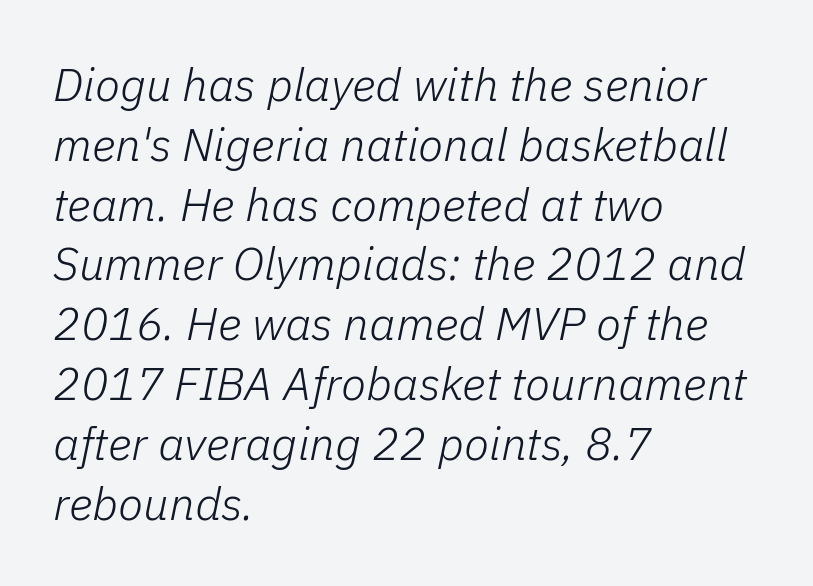
The image shows 46 px light type, italic (leaning right); set left-aligned, normal line spacing (1.3x), normal letter spacing, not underlined; low stroke contrast and a medium x-height.
